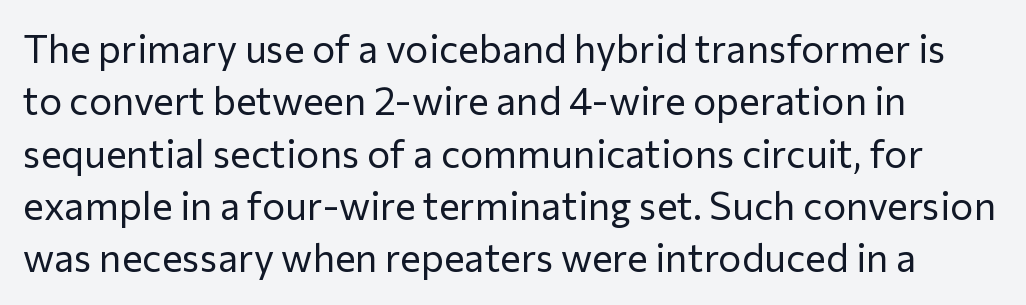
{"serif": "no", "italic": "no", "bold": "no", "weight": "regular", "width": "normal", "stroke_contrast": "low", "x_height": "medium", "monospaced": "no", "underline": "no", "line_spacing": "normal", "line_spacing_ratio": 1.34, "letter_spacing": "normal", "letter_spacing_em": 0.0, "glyph_px": 39}
